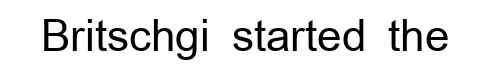
The glyphs in this specimen are sans serif. This is roman type, the default non-slanted kind. Stems and bowls with no extra thickness — not bold. Honestly, the letter spacing is just normal — you wouldn't notice it. The face used here is proportionally spaced, like ordinary book or web type.
